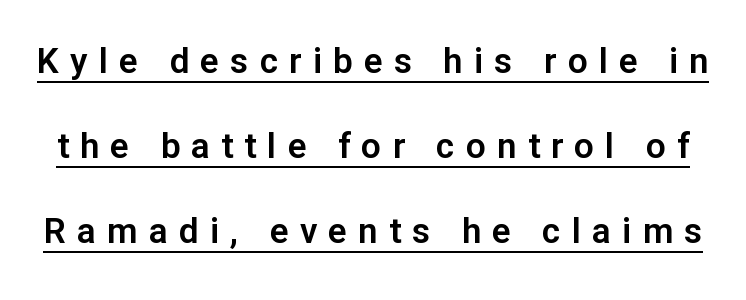
The image shows 35 px sans-serif type, upright; set loose line spacing (2.43x), unusually wide letter spacing (+0.32 em), underlined; low stroke contrast and a medium x-height.
